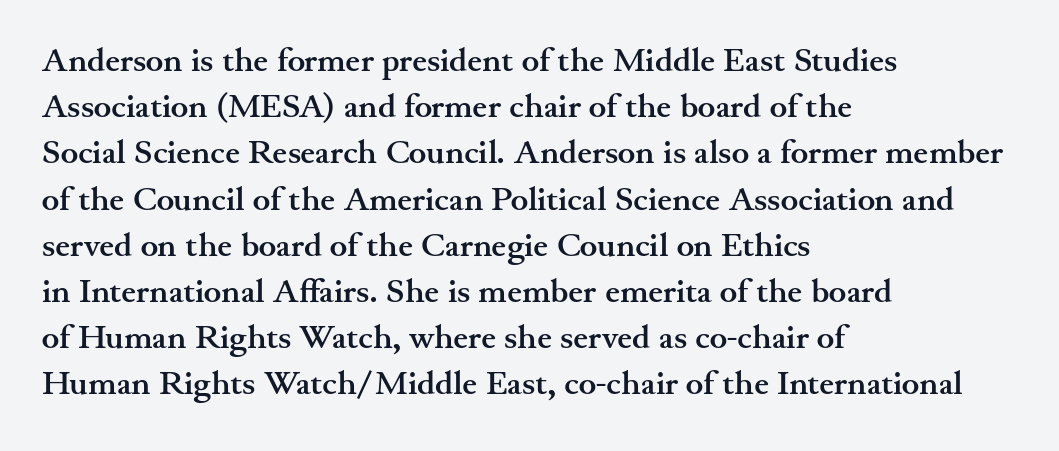
{"serif": "yes", "italic": "no", "bold": "yes", "weight": "semibold", "width": "wide", "stroke_contrast": "medium", "x_height": "small", "monospaced": "no", "underline": "no", "align": "left", "line_spacing": "normal", "line_spacing_ratio": 1.4, "letter_spacing": "normal", "letter_spacing_em": 0.0, "glyph_px": 33}
